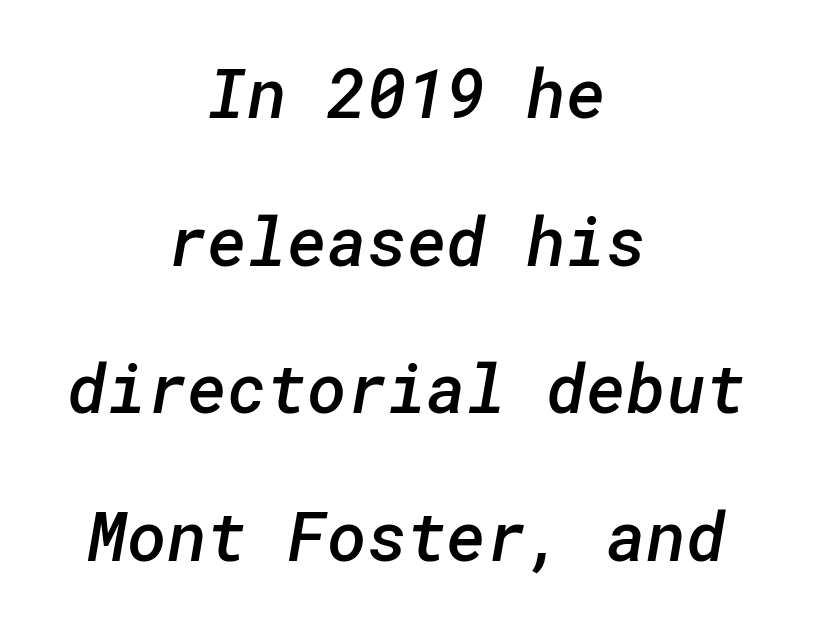
Q: Is the text bold? A: Semi-bold.
Q: Is the typeface a serif or a sans-serif typeface? A: Sans-serif.
Q: Is the text underlined? A: No.
Q: How is the paragraph aligned? A: Centered.
Q: Is the spacing between letters normal or unusually wide? A: Normal.
Q: Is the spacing between lines tight, normal or loose? A: Loose.
Q: Width (condensed, normal, or wide)? A: Normal.
Q: Stroke contrast? A: Low.
Q: x-height? A: Medium.
